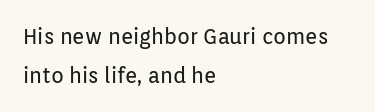
{"italic": "no", "bold": "no", "underline": "no", "align": "left", "line_spacing_ratio": 1.88, "letter_spacing": "normal", "letter_spacing_em": 0.0, "glyph_px": 21}
